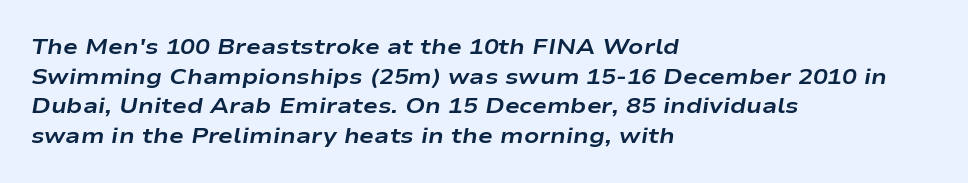
Q: Is the text bold? A: Yes.
Q: Is the text italic (slanted)? A: Yes, it leans right by about 9 degrees.
Q: Is the text underlined? A: No.
Q: How is the paragraph aligned? A: Left-aligned.
Q: Is the spacing between letters normal or unusually wide? A: Normal.
Q: Is the spacing between lines tight, normal or loose? A: Normal.
